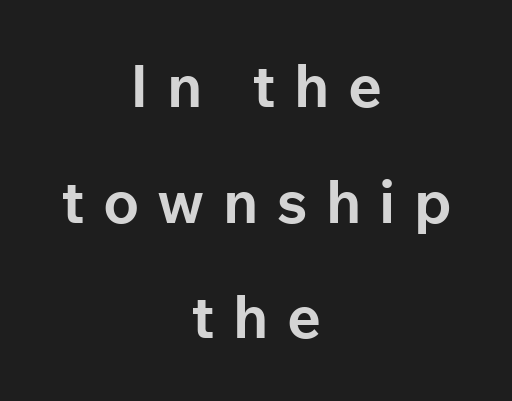
Q: Is the text bold? A: Yes.
Q: Is the text italic (slanted)? A: No, it is upright.
Q: Is the typeface a serif or a sans-serif typeface? A: Sans-serif.
Q: Is the text underlined? A: No.
Q: How is the paragraph aligned? A: Centered.
Q: Is the spacing between letters normal or unusually wide? A: Unusually wide.
Q: Is the spacing between lines tight, normal or loose? A: Loose.
Q: Width (condensed, normal, or wide)? A: Normal.
Q: Stroke contrast? A: Low.
Q: x-height? A: Medium.
Q: Monospaced? A: No.
